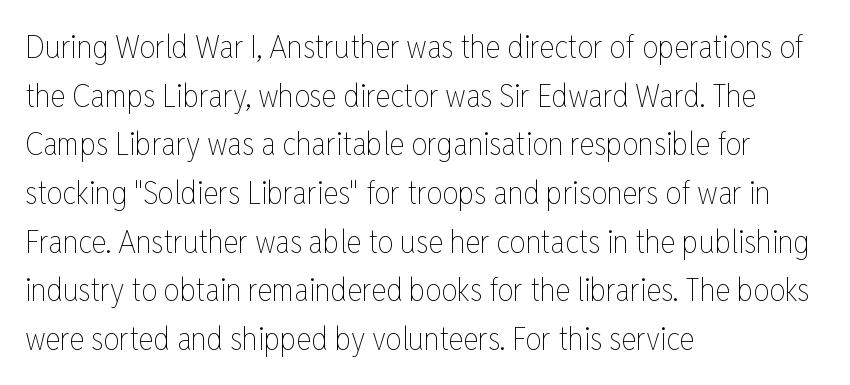
The image shows 32 px thin, condensed type, upright; set left-aligned, normal line spacing (1.52x), normal letter spacing, not underlined; low stroke contrast and a medium x-height.
